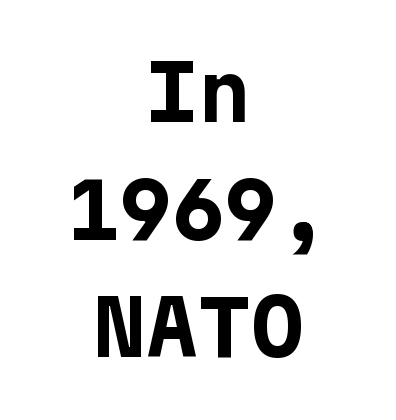
Neither beginnings nor endings align; midpoints do. This is heavy type, rendered in bold. Evenly set lines give the paragraph a standard silhouette. When letters stand straight like this, we call the style roman or upright.
